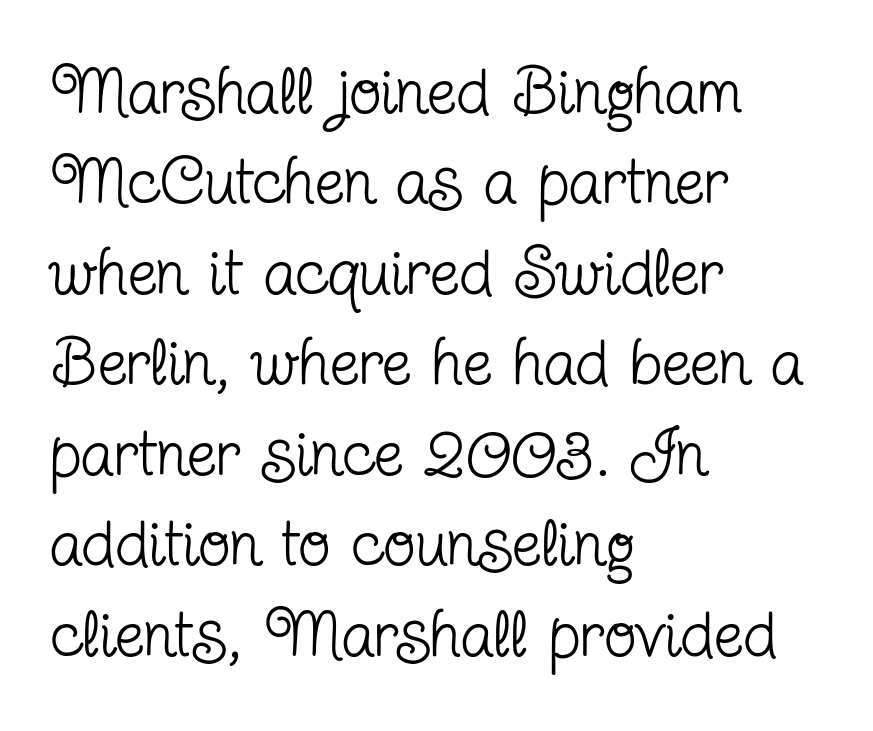
Q: Is the text bold? A: No.
Q: Is the text italic (slanted)? A: No, it is upright.
Q: Is the typeface a serif or a sans-serif typeface? A: Serif.
Q: Is the text underlined? A: No.
Q: How is the paragraph aligned? A: Left-aligned.
Q: Is the spacing between letters normal or unusually wide? A: Normal.
Q: Is the spacing between lines tight, normal or loose? A: Normal.
Q: Width (condensed, normal, or wide)? A: Condensed.
Q: Stroke contrast? A: Low.
Q: x-height? A: Medium.
Q: Monospaced? A: No.
